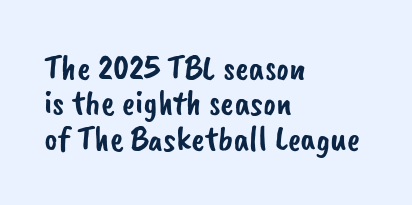
Q: Is the typeface a serif or a sans-serif typeface? A: Sans-serif.
Q: Is the text underlined? A: No.
Q: How is the paragraph aligned? A: Left-aligned.
Q: Is the spacing between letters normal or unusually wide? A: Normal.
Q: Is the spacing between lines tight, normal or loose? A: Tight.
Q: Width (condensed, normal, or wide)? A: Normal.
Q: Stroke contrast? A: Low.
Q: x-height? A: Small.
Q: Monospaced? A: No.
